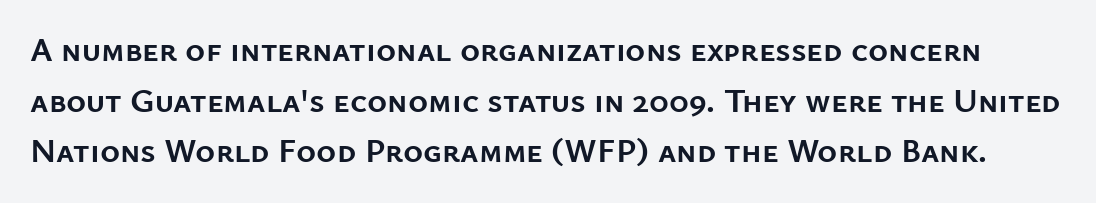
Weight: bold. The type is set solid horizontally, with unmodified tracking. Regular leading. The typography opts for an upright posture over an oblique one. The letters advance in unequal steps, a hallmark of proportional type.
